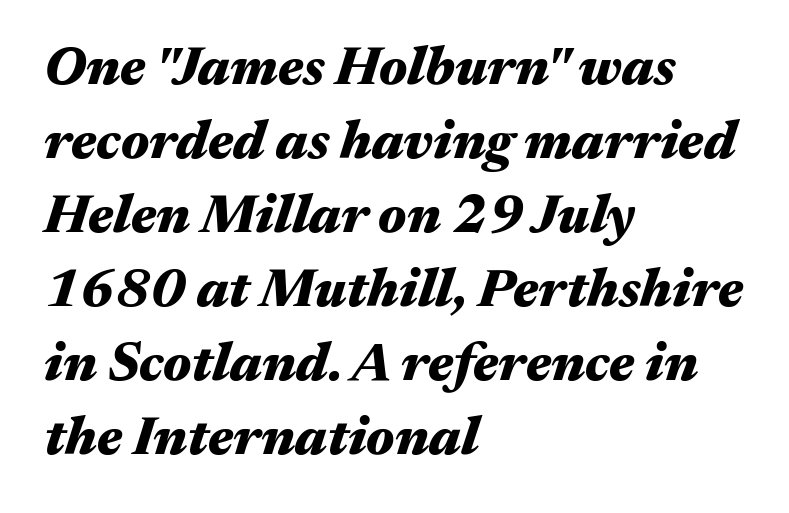
Q: Is the text bold? A: Yes.
Q: Is the text italic (slanted)? A: Yes, it leans right by about 17 degrees.
Q: Is the text underlined? A: No.
Q: How is the paragraph aligned? A: Left-aligned.
Q: Is the spacing between letters normal or unusually wide? A: Normal.
Q: Is the spacing between lines tight, normal or loose? A: Normal.
Q: Width (condensed, normal, or wide)? A: Wide.
Q: Stroke contrast? A: Medium.
Q: x-height? A: Medium.
Q: Monospaced? A: No.
